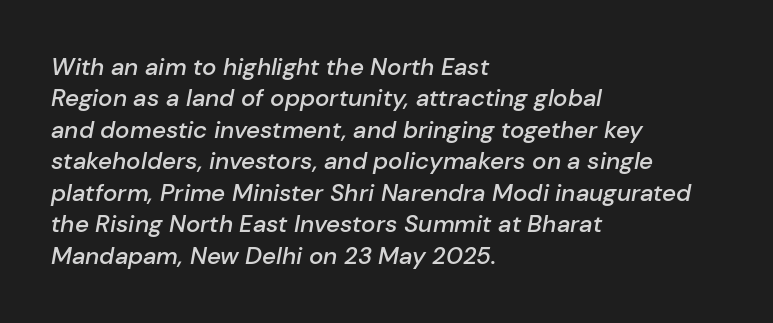
{"italic": "yes", "lean": "right", "slant_degrees": 10, "bold": "semi", "underline": "no", "align": "left", "line_spacing": "normal", "line_spacing_ratio": 1.31, "letter_spacing": "normal", "letter_spacing_em": 0.0, "glyph_px": 24}
